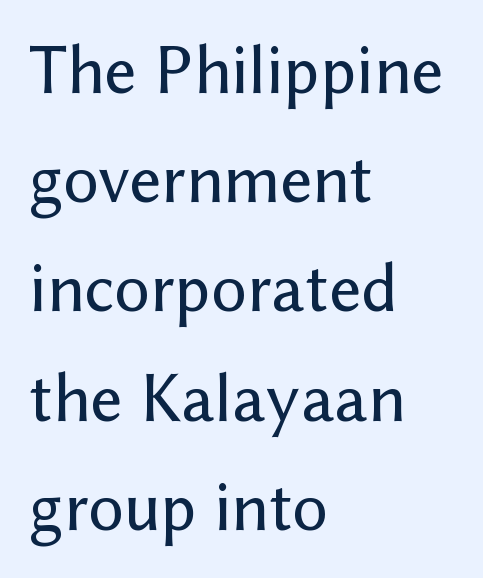
Q: Is the text italic (slanted)? A: No, it is upright.
Q: Is the typeface a serif or a sans-serif typeface? A: Sans-serif.
Q: Is the text underlined? A: No.
Q: How is the paragraph aligned? A: Left-aligned.
Q: Is the spacing between letters normal or unusually wide? A: Normal.
Q: Is the spacing between lines tight, normal or loose? A: Normal.
Q: Width (condensed, normal, or wide)? A: Normal.
Q: Stroke contrast? A: Low.
Q: x-height? A: Medium.
Q: Monospaced? A: No.
